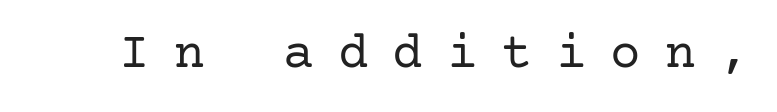
Q: Is the text bold? A: No.
Q: Is the text italic (slanted)? A: No, it is upright.
Q: Is the typeface a serif or a sans-serif typeface? A: Serif.
Q: Is the text underlined? A: No.
Q: Is the spacing between letters normal or unusually wide? A: Unusually wide.
Q: Width (condensed, normal, or wide)? A: Normal.
Q: Stroke contrast? A: Low.
Q: x-height? A: Medium.
